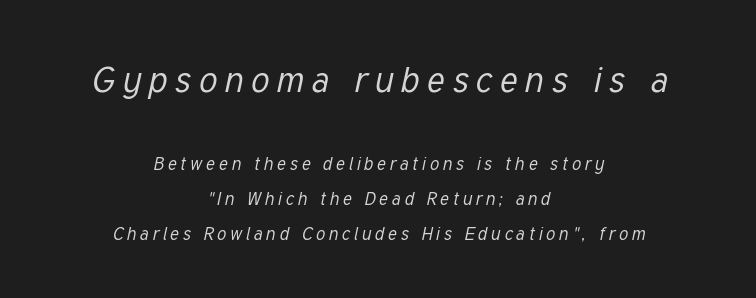
The image shows 36 px regular-weight, condensed type, italic (leaning right); set centered, loose line spacing (1.95x), unusually wide letter spacing (+0.21 em), not underlined; the first (top) block is 2.0x larger; low stroke contrast and a medium x-height.
